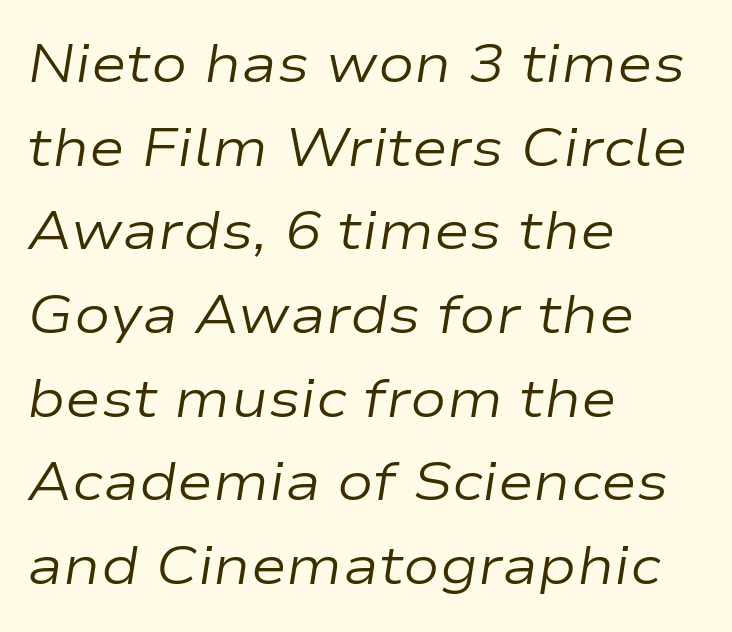
Q: Is the text bold? A: No.
Q: Is the text italic (slanted)? A: Yes, it leans right by about 9 degrees.
Q: Is the text underlined? A: No.
Q: How is the paragraph aligned? A: Left-aligned.
Q: Is the spacing between letters normal or unusually wide? A: Normal.
Q: Is the spacing between lines tight, normal or loose? A: Normal.
Q: Width (condensed, normal, or wide)? A: Wide.
Q: Stroke contrast? A: Low.
Q: x-height? A: Medium.
Q: Monospaced? A: No.
